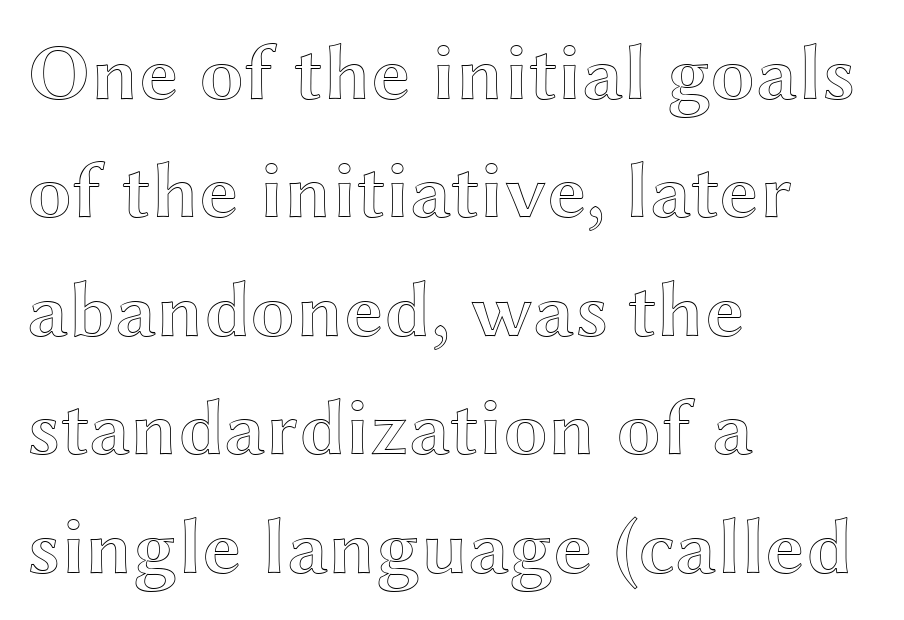
Q: Is the text italic (slanted)? A: No, it is upright.
Q: Is the text underlined? A: No.
Q: How is the paragraph aligned? A: Left-aligned.
Q: Is the spacing between letters normal or unusually wide? A: Normal.
Q: Is the spacing between lines tight, normal or loose? A: Normal.
Q: Width (condensed, normal, or wide)? A: Wide.
Q: x-height? A: Medium.
Q: Monospaced? A: No.
